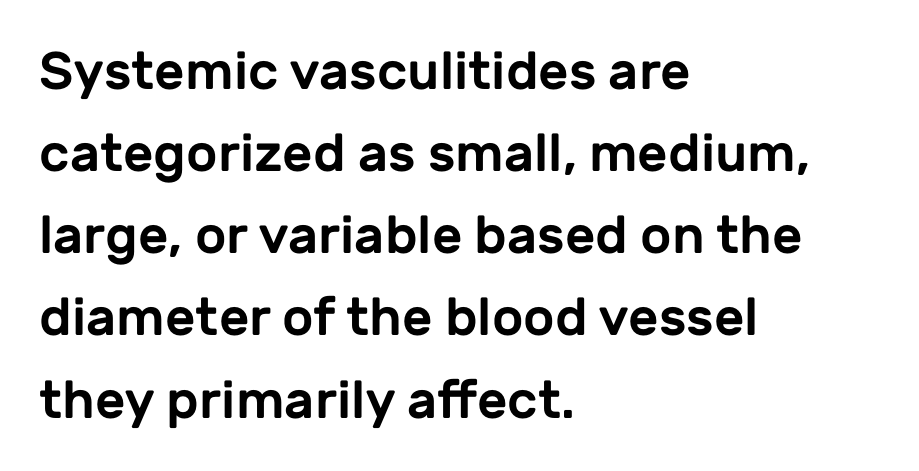
The passage shown is typed in a proportional face where columns would drift. Posture: upright roman. Descenders hang freely into open space. The rendering anchors every line to the left-hand side. Regarding serifs, this sample does without them.
